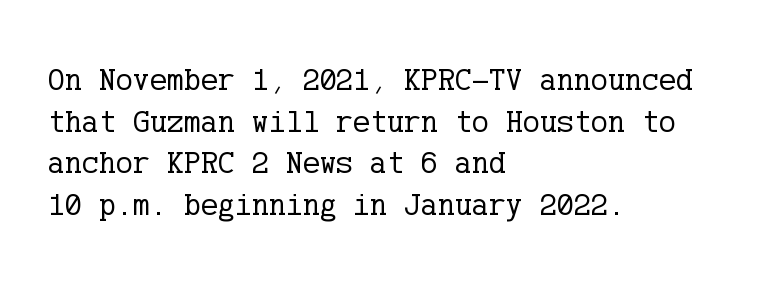
Q: Is the text bold? A: No.
Q: Is the text italic (slanted)? A: No, it is upright.
Q: Is the typeface a serif or a sans-serif typeface? A: Serif.
Q: Is the text underlined? A: No.
Q: How is the paragraph aligned? A: Left-aligned.
Q: Is the spacing between letters normal or unusually wide? A: Normal.
Q: Is the spacing between lines tight, normal or loose? A: Normal.
Q: Width (condensed, normal, or wide)? A: Normal.
Q: Stroke contrast? A: Low.
Q: x-height? A: Medium.
